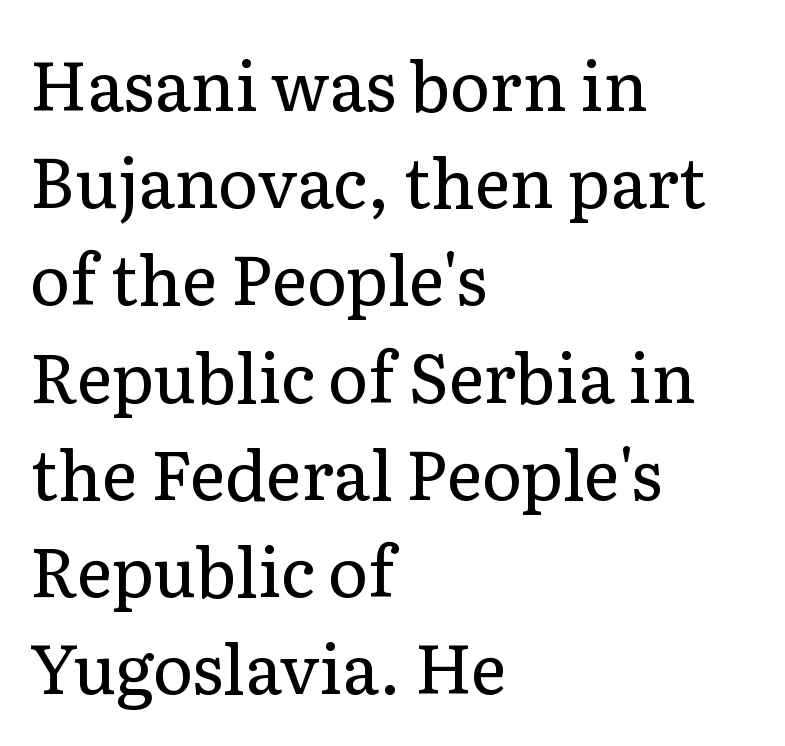
{"serif": "yes", "italic": "no", "bold": "no", "weight": "regular", "width": "normal", "stroke_contrast": "low", "x_height": "medium", "monospaced": "no", "underline": "no", "align": "left", "line_spacing": "normal", "line_spacing_ratio": 1.43, "letter_spacing": "normal", "letter_spacing_em": 0.0, "glyph_px": 68}
